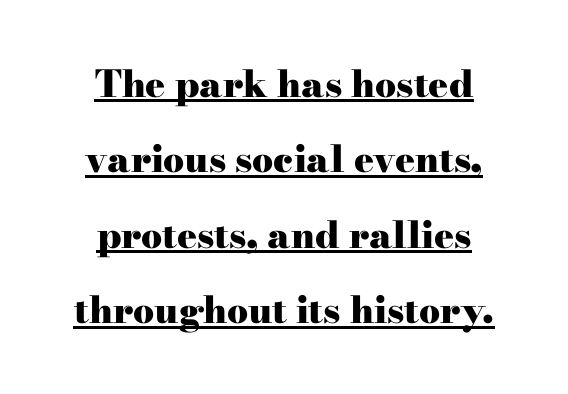
Underlining? Definitely there. The passage shown is typeset with a serif family. The face used here is rendered with its standard letterfit. Characters remain perfectly vertical along every line.
